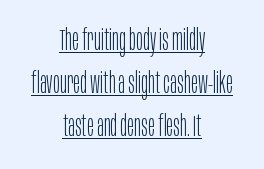
Rendered with straight, roman letterforms. A normal amount of white space separates one row of letters from the next. Alignment: centered. Note: no serifs on the glyphs.
